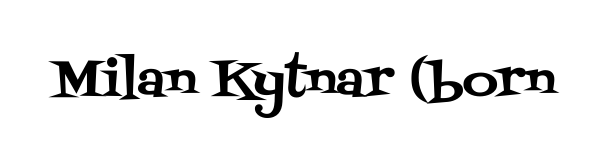
The image shows 49 px serif type, upright; set normal letter spacing, not underlined; medium stroke contrast and a large x-height.
